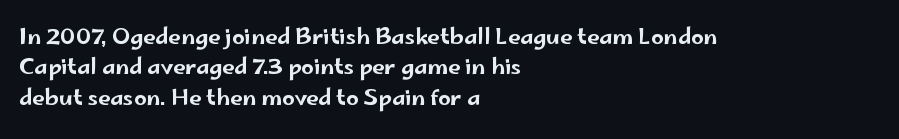
{"italic": "no", "underline": "no", "align": "left", "line_spacing": "normal", "line_spacing_ratio": 1.38, "letter_spacing": "normal", "letter_spacing_em": 0.0, "glyph_px": 22}
